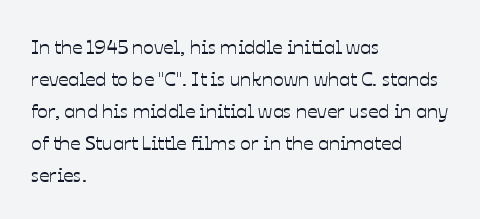
Q: Is the text italic (slanted)? A: No, it is upright.
Q: Is the text underlined? A: No.
Q: How is the paragraph aligned? A: Left-aligned.
Q: Is the spacing between letters normal or unusually wide? A: Normal.
Q: Is the spacing between lines tight, normal or loose? A: Normal.
